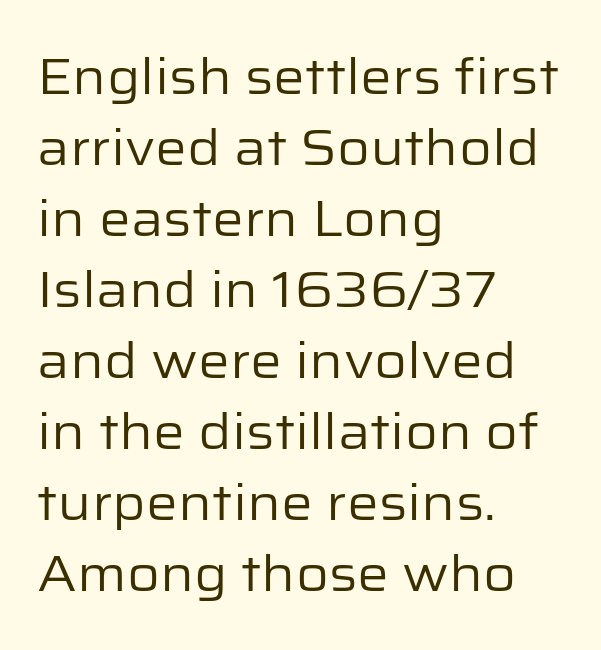
{"serif": "no", "italic": "no", "bold": "no", "weight": "regular", "width": "normal", "stroke_contrast": "low", "x_height": "medium", "monospaced": "no", "underline": "no", "align": "left", "line_spacing": "normal", "line_spacing_ratio": 1.42, "letter_spacing": "normal", "letter_spacing_em": 0.0, "glyph_px": 50}
